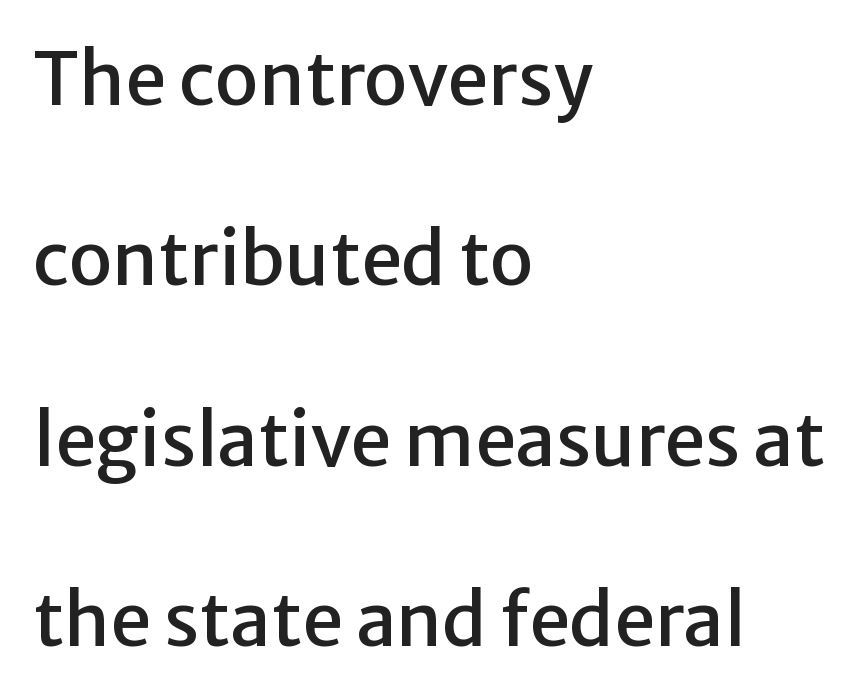
Descenders hang freely into open space. The typesetter chose a ragged-right arrangement here. This sample uses a sans-serif face. You could fit nearly another row in the gap between these rows. The rendering keeps characters at their native spacing.
